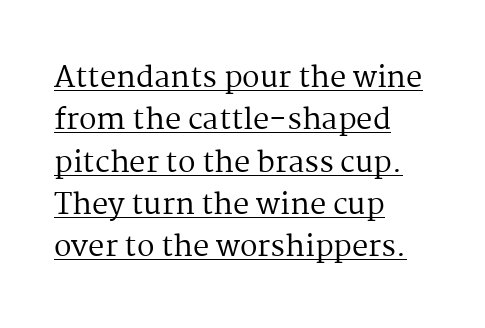
The image shows 29 px regular-weight serif type, upright; set left-aligned, normal line spacing (1.46x), normal letter spacing, underlined; medium stroke contrast and a medium x-height.
